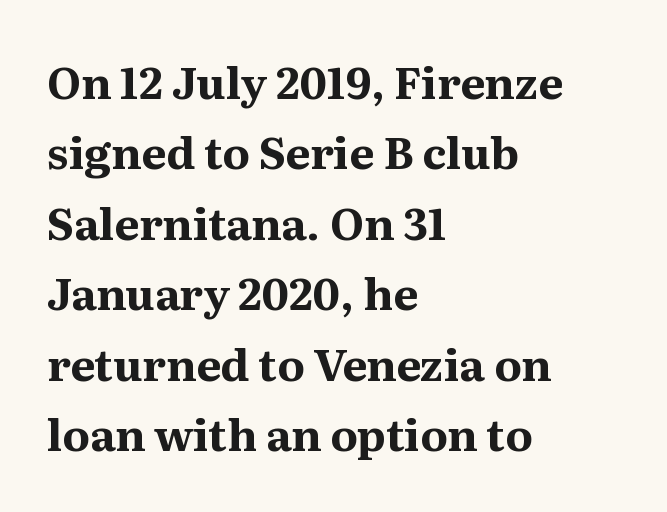
Q: Is the text bold? A: Yes.
Q: Is the text italic (slanted)? A: No, it is upright.
Q: Is the typeface a serif or a sans-serif typeface? A: Serif.
Q: Is the text underlined? A: No.
Q: How is the paragraph aligned? A: Left-aligned.
Q: Is the spacing between letters normal or unusually wide? A: Normal.
Q: Is the spacing between lines tight, normal or loose? A: Normal.
Q: Width (condensed, normal, or wide)? A: Normal.
Q: Stroke contrast? A: Medium.
Q: x-height? A: Medium.
Q: Monospaced? A: No.
